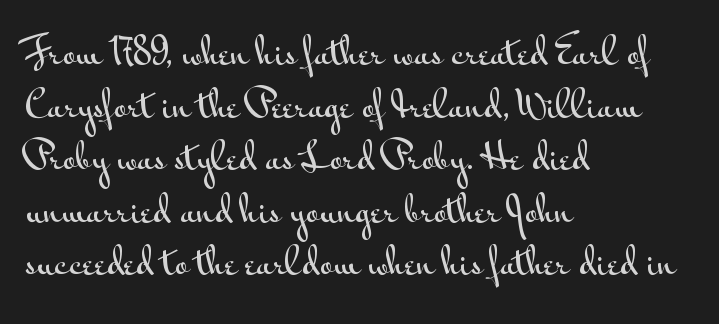
These lines are set flush left with a ragged right edge. Rows of type keep a routine distance in the vertical direction. There is no visible air inserted between adjacent glyphs.
